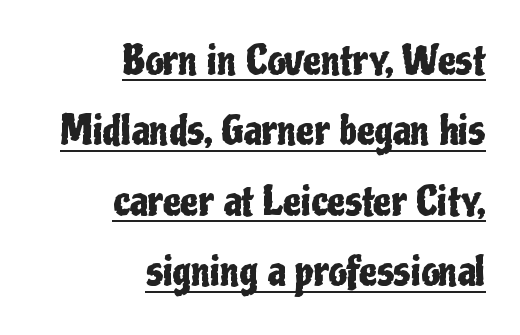
{"serif": "no", "italic": "no", "width": "condensed", "stroke_contrast": "low", "x_height": "medium", "monospaced": "no", "underline": "yes", "align": "right", "line_spacing_ratio": 1.76, "letter_spacing": "normal", "letter_spacing_em": 0.0, "glyph_px": 40}
